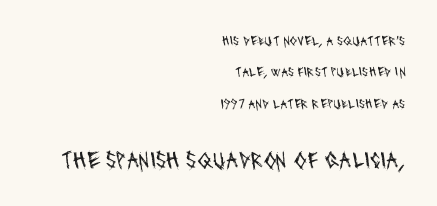
The space directly below the letters is spotless. The following chunk of copy outweighs the initial chunk in type size. Layout note: lines flush right. This is not heavy type; no bold has been used. A typesetter would call this leading open, well beyond the default. No extra tracking has been applied to these lines.
